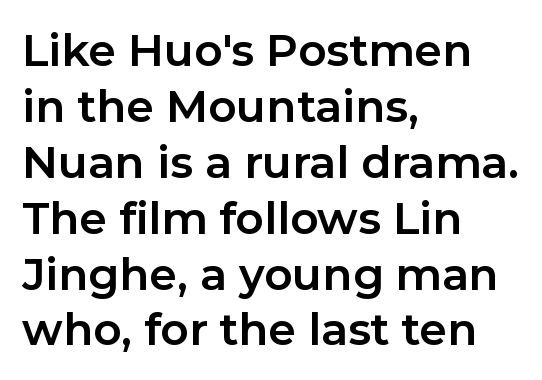
The image shows 44 px bold sans-serif type, upright; set left-aligned, normal line spacing (1.27x), normal letter spacing, not underlined; low stroke contrast and a medium x-height.
